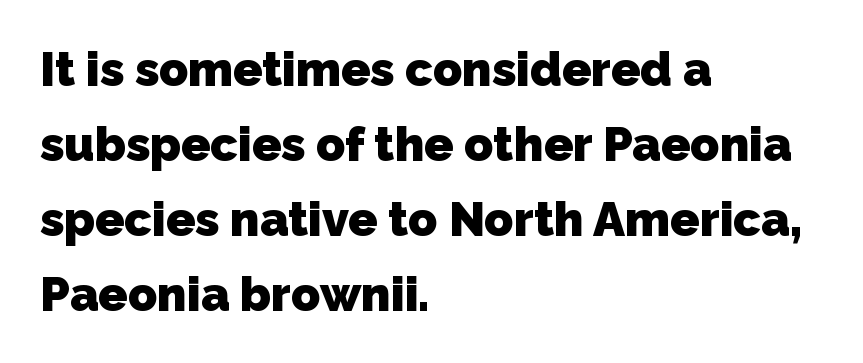
{"serif": "no", "bold": "yes", "weight": "heavy", "width": "normal", "stroke_contrast": "low", "x_height": "medium", "monospaced": "no", "underline": "no", "align": "left", "line_spacing": "normal", "line_spacing_ratio": 1.56, "letter_spacing": "normal", "letter_spacing_em": 0.0, "glyph_px": 48}
